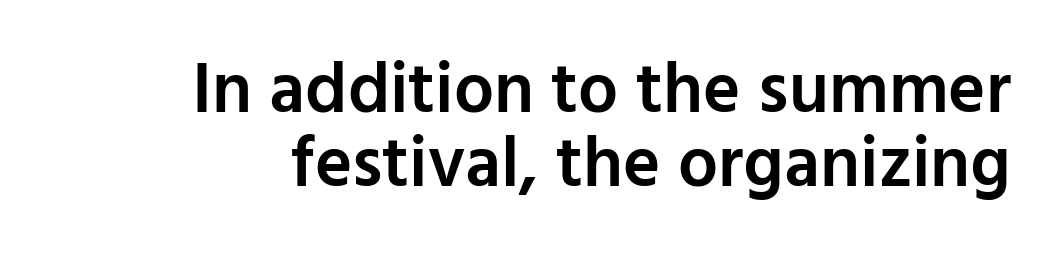
The image shows 71 px semibold sans-serif type, upright; set right-aligned, tight line spacing (1.04x), normal letter spacing, not underlined; low stroke contrast and a medium x-height.
